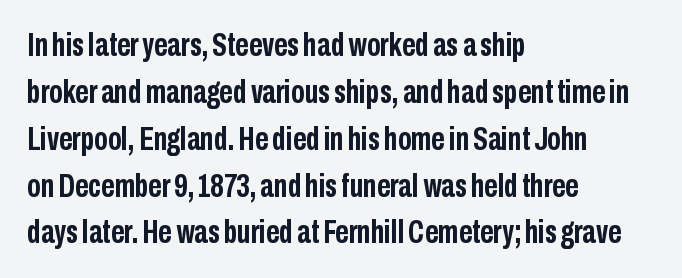
The image shows 33 px semibold, condensed sans-serif type, upright; set left-aligned, normal line spacing (1.42x), normal letter spacing, not underlined; low stroke contrast and a medium x-height.
